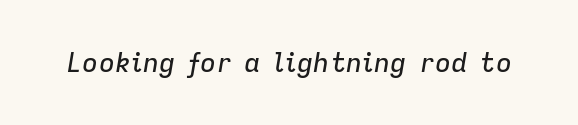
Q: Is the text italic (slanted)? A: Yes, it leans right by about 9 degrees.
Q: Is the text underlined? A: No.
Q: Is the spacing between letters normal or unusually wide? A: Normal.
